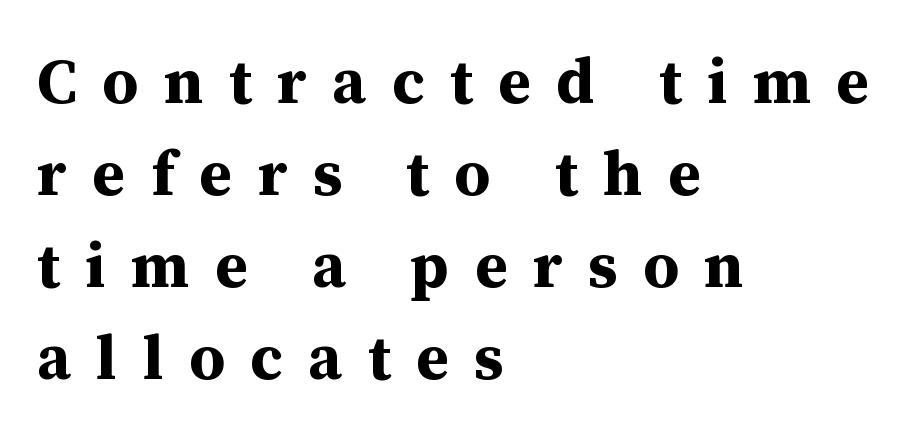
Q: Is the text bold? A: Yes.
Q: Is the text italic (slanted)? A: No, it is upright.
Q: Is the typeface a serif or a sans-serif typeface? A: Serif.
Q: Is the text underlined? A: No.
Q: How is the paragraph aligned? A: Left-aligned.
Q: Is the spacing between letters normal or unusually wide? A: Unusually wide.
Q: Is the spacing between lines tight, normal or loose? A: Normal.
Q: Width (condensed, normal, or wide)? A: Normal.
Q: Stroke contrast? A: Medium.
Q: x-height? A: Medium.
Q: Monospaced? A: No.
